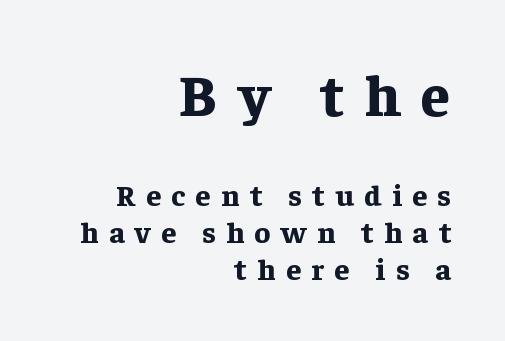
The image shows 59 px bold serif type, upright; set right-aligned, line spacing 1.23x, unusually wide letter spacing (+0.35 em), not underlined; the first (top) block is 1.97x larger; low stroke contrast and a medium x-height.
